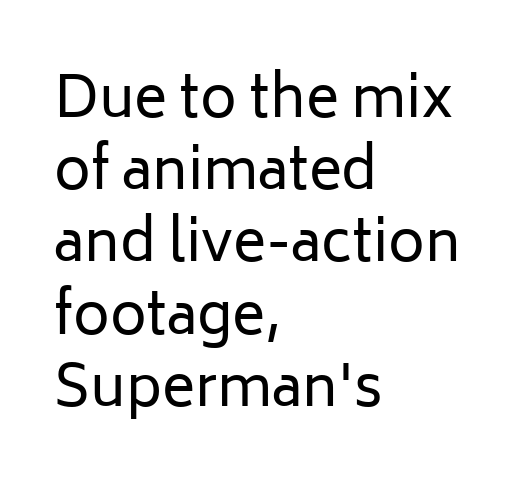
{"serif": "no", "italic": "no", "bold": "no", "weight": "regular", "width": "normal", "stroke_contrast": "low", "x_height": "medium", "monospaced": "no", "underline": "no", "align": "left", "line_spacing": "normal", "line_spacing_ratio": 1.29, "letter_spacing": "normal", "letter_spacing_em": 0.0, "glyph_px": 56}
